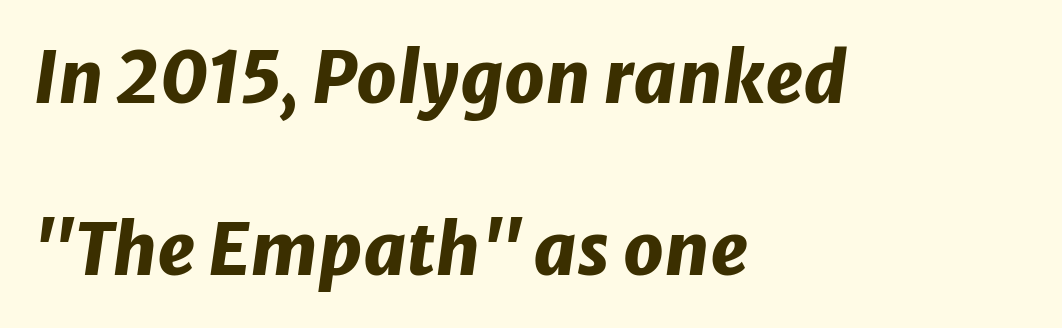
Q: Is the text bold? A: Yes.
Q: Is the text italic (slanted)? A: Yes, it leans right by about 8 degrees.
Q: Is the text underlined? A: No.
Q: How is the paragraph aligned? A: Left-aligned.
Q: Is the spacing between letters normal or unusually wide? A: Normal.
Q: Is the spacing between lines tight, normal or loose? A: Loose.
Q: Width (condensed, normal, or wide)? A: Normal.
Q: Stroke contrast? A: Low.
Q: x-height? A: Medium.
Q: Monospaced? A: No.
